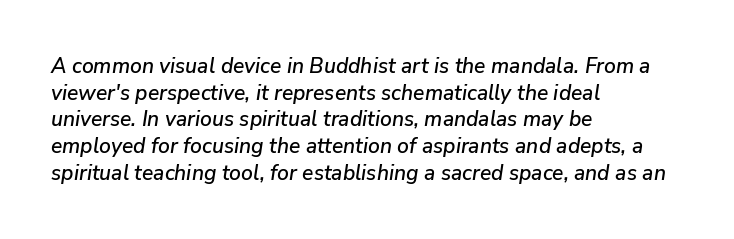
The image shows 21 px text type, italic (leaning right); set left-aligned, normal line spacing (1.27x), normal letter spacing, not underlined.
